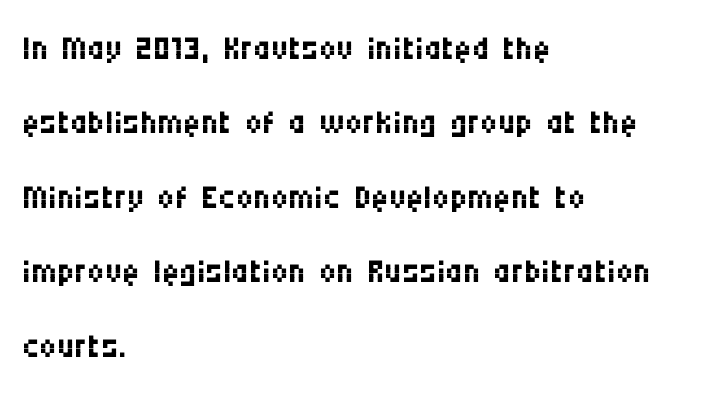
The image shows 48 px regular-weight, condensed sans-serif type, upright; set left-aligned, normal line spacing (1.55x), normal letter spacing, not underlined; medium stroke contrast and a large x-height.
